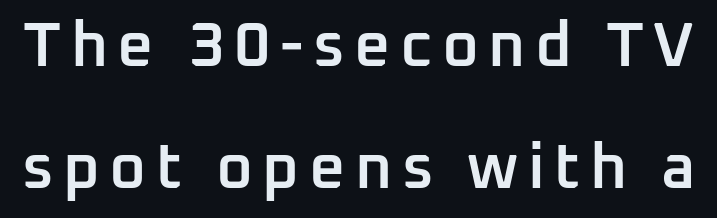
Anything drawn beneath the words? Only blank space. Regarding leading, the lines here are spaced well apart. Examine the stroke ends and you'll find no serifs. The passage shown is typed in a proportional face where columns would drift.
